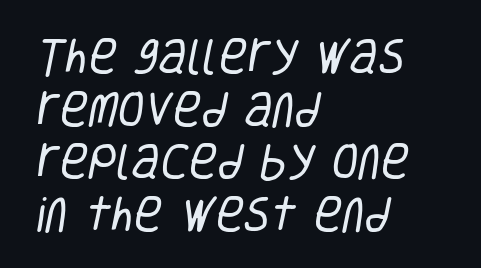
{"serif": "no", "bold": "no", "weight": "regular", "width": "condensed", "stroke_contrast": "low", "x_height": "large", "monospaced": "no", "underline": "no", "align": "left", "line_spacing": "normal", "line_spacing_ratio": 1.35, "letter_spacing": "normal", "letter_spacing_em": 0.0, "glyph_px": 39}
